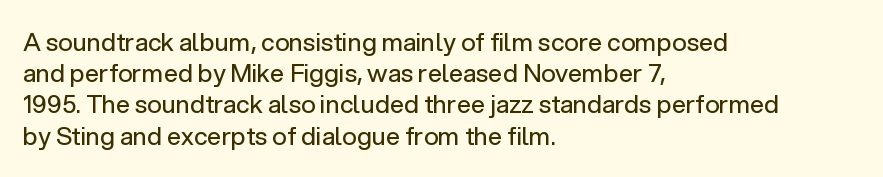
Spacing between characters is what you'd get straight out of the box. Ordinary non-slanted type is in use. The compositor pushed each line to the left boundary. Rows of type keep a routine distance in the vertical direction.
